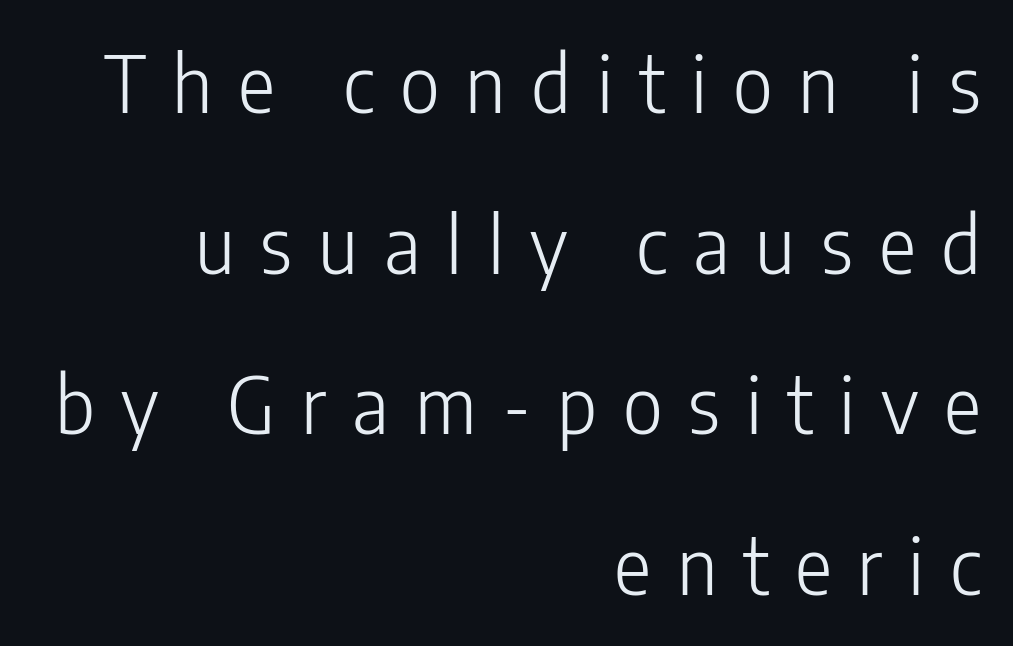
The image shows 78 px light, condensed sans-serif type, upright; set right-aligned, loose line spacing (2.06x), unusually wide letter spacing (+0.33 em), not underlined; low stroke contrast and a medium x-height.
